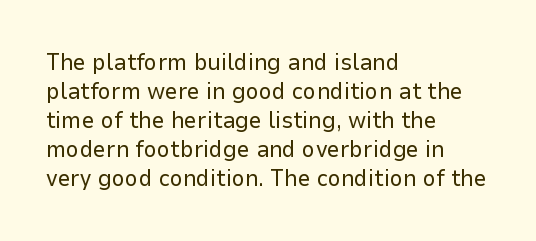
A typesetter would call this zero additional tracking. If you drew a line through each stem, it would be perfectly vertical. This block has exactly the height ordinary leading produces. Teacher's note: observe the even left margin — that is flush-left alignment. The area under the type is left untouched. This is not heavy type; no bold has been used.
